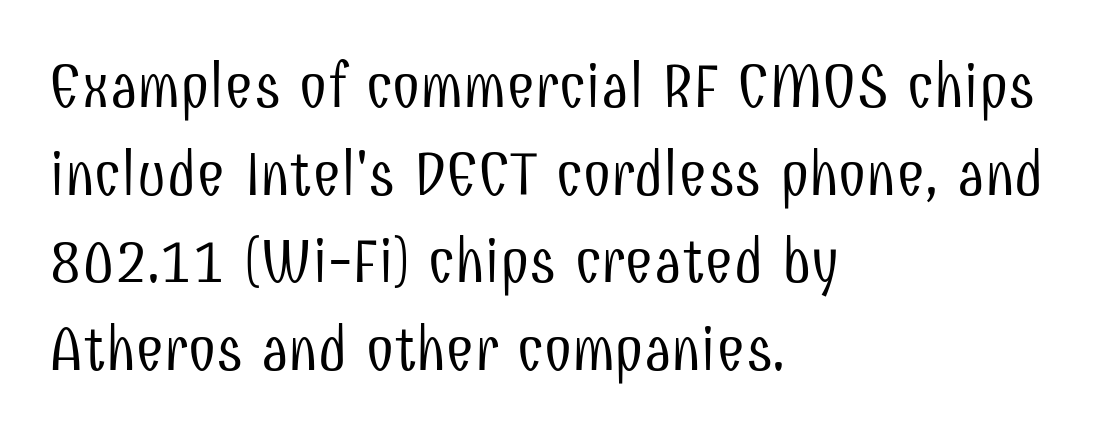
{"serif": "no", "italic": "no", "bold": "no", "weight": "light", "width": "condensed", "stroke_contrast": "low", "x_height": "medium", "monospaced": "no", "underline": "no", "align": "left", "line_spacing": "normal", "line_spacing_ratio": 1.39, "letter_spacing": "normal", "letter_spacing_em": 0.0, "glyph_px": 63}
